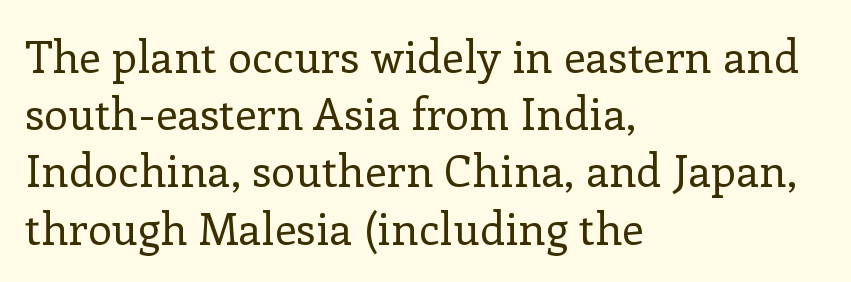
The image shows 44 px regular-weight serif type, upright; set left-aligned, normal line spacing (1.3x), normal letter spacing, not underlined; low stroke contrast and a medium x-height.
